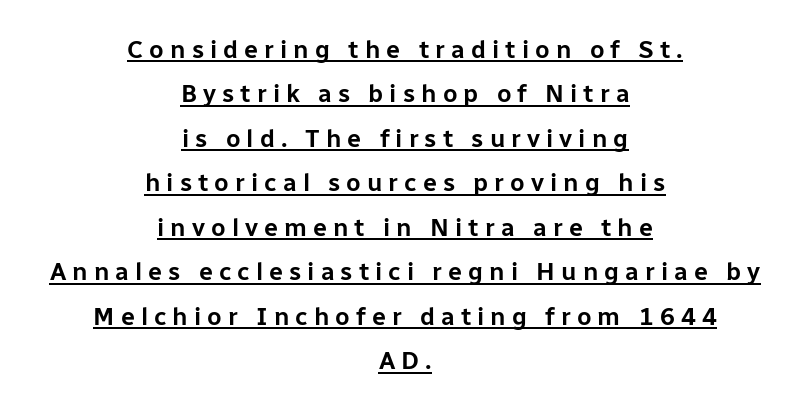
Q: Is the text italic (slanted)? A: No, it is upright.
Q: Is the text underlined? A: Yes.
Q: How is the paragraph aligned? A: Centered.
Q: Is the spacing between letters normal or unusually wide? A: Unusually wide.
